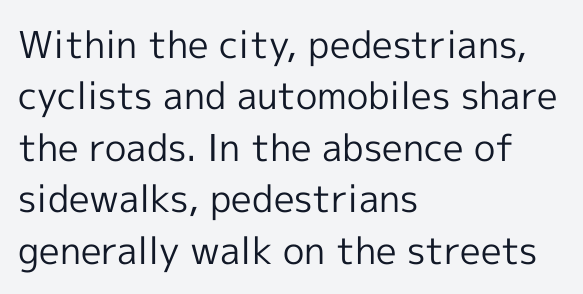
Q: Is the text bold? A: No.
Q: Is the text italic (slanted)? A: No, it is upright.
Q: Is the typeface a serif or a sans-serif typeface? A: Sans-serif.
Q: Is the text underlined? A: No.
Q: How is the paragraph aligned? A: Left-aligned.
Q: Is the spacing between letters normal or unusually wide? A: Normal.
Q: Is the spacing between lines tight, normal or loose? A: Normal.
Q: Width (condensed, normal, or wide)? A: Normal.
Q: x-height? A: Medium.
Q: Monospaced? A: No.
